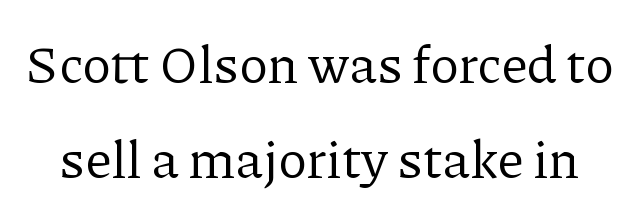
The image shows 53 px regular-weight serif type, upright; set line spacing 1.79x, normal letter spacing, not underlined; low stroke contrast and a medium x-height.
